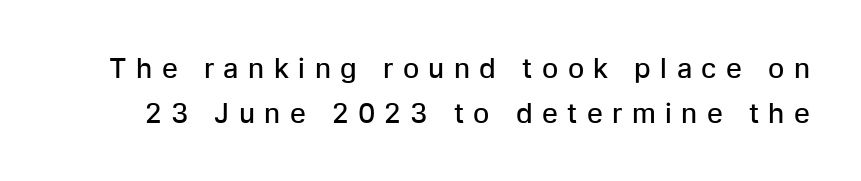
{"italic": "no", "bold": "semi", "underline": "no", "line_spacing": "normal", "line_spacing_ratio": 1.65, "letter_spacing": "wide", "letter_spacing_em": 0.35, "glyph_px": 27}
